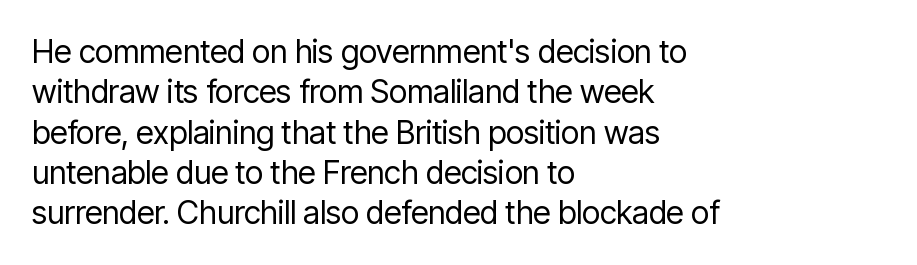
{"serif": "no", "italic": "no", "bold": "no", "weight": "regular", "width": "condensed", "stroke_contrast": "low", "x_height": "medium", "monospaced": "no", "underline": "no", "align": "left", "line_spacing": "normal", "line_spacing_ratio": 1.26, "letter_spacing": "normal", "letter_spacing_em": 0.0, "glyph_px": 32}
